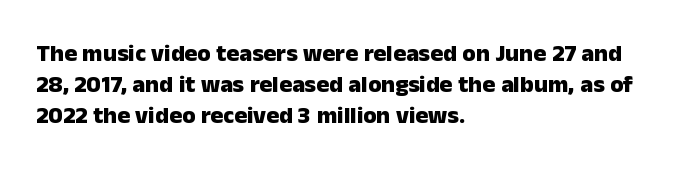
Q: Is the text bold? A: Yes.
Q: Is the text italic (slanted)? A: No, it is upright.
Q: Is the text underlined? A: No.
Q: How is the paragraph aligned? A: Left-aligned.
Q: Is the spacing between letters normal or unusually wide? A: Normal.
Q: Is the spacing between lines tight, normal or loose? A: Normal.
